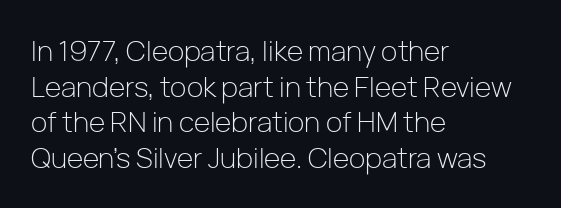
{"serif": "no", "italic": "no", "bold": "no", "weight": "light", "width": "normal", "stroke_contrast": "low", "x_height": "medium", "monospaced": "no", "underline": "no", "align": "left", "line_spacing": "normal", "line_spacing_ratio": 1.27, "letter_spacing": "normal", "letter_spacing_em": 0.0, "glyph_px": 28}
